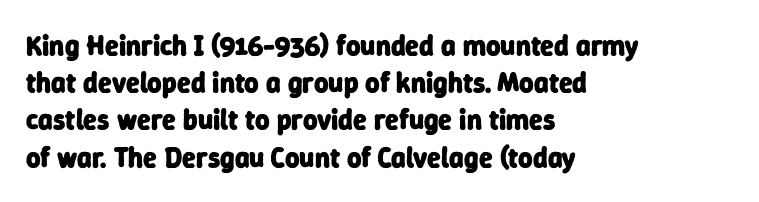
Q: Is the text bold? A: Yes.
Q: Is the typeface a serif or a sans-serif typeface? A: Sans-serif.
Q: Is the text underlined? A: No.
Q: How is the paragraph aligned? A: Left-aligned.
Q: Is the spacing between letters normal or unusually wide? A: Normal.
Q: Is the spacing between lines tight, normal or loose? A: Normal.
Q: Width (condensed, normal, or wide)? A: Normal.
Q: Stroke contrast? A: Low.
Q: x-height? A: Medium.
Q: Monospaced? A: No.
